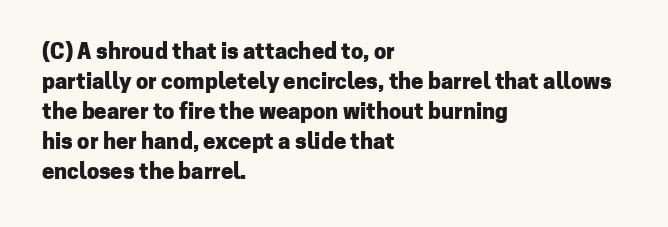
Italic: no, the glyphs are upright roman. Standard letterfit; no display-style spreading of the glyphs. Glance below the letters and you will spot only blank space. Its strokes are broad and dark, the hallmark of bold type.
